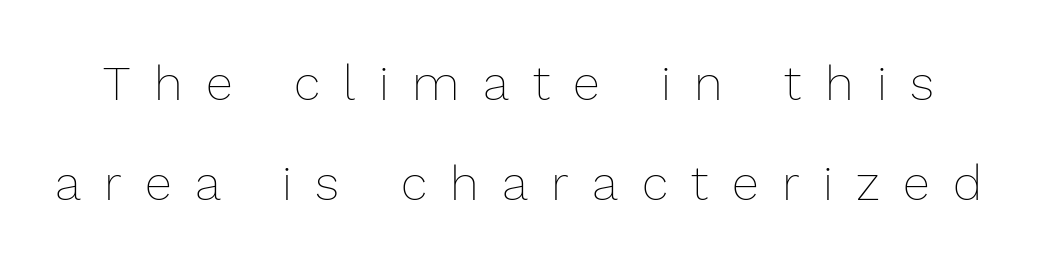
{"italic": "no", "bold": "no", "weight": "thin", "width": "normal", "stroke_contrast": "low", "x_height": "medium", "monospaced": "no", "underline": "no", "line_spacing": "loose", "line_spacing_ratio": 2.05, "letter_spacing": "wide", "letter_spacing_em": 0.48, "glyph_px": 49}
